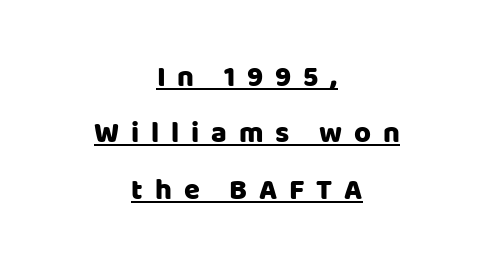
{"serif": "no", "italic": "no", "width": "normal", "stroke_contrast": "low", "x_height": "large", "monospaced": "no", "underline": "yes", "align": "center", "line_spacing": "loose", "line_spacing_ratio": 1.94, "letter_spacing": "wide", "letter_spacing_em": 0.41, "glyph_px": 29}
